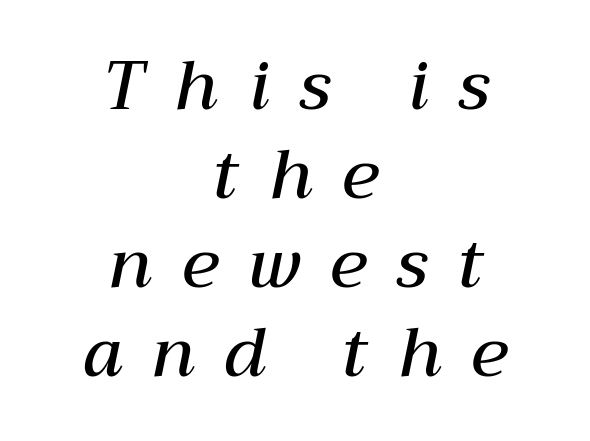
The image shows 68 px semibold type, italic (leaning right); set centered, normal line spacing (1.31x), unusually wide letter spacing (+0.44 em), not underlined; medium stroke contrast and a medium x-height.
